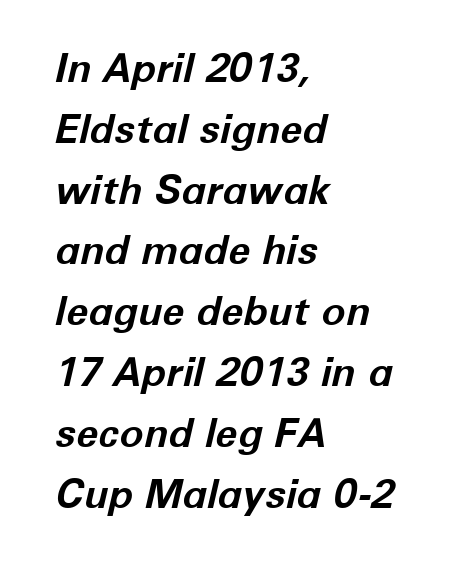
Letter spacing: default. Looking at the ascenders, they clearly lean. Proportional: the letters do not fall into vertical columns. The foot of each line stays bare and open. Regular leading. Notice how thick the strokes are: this is what a full bold looks like.
